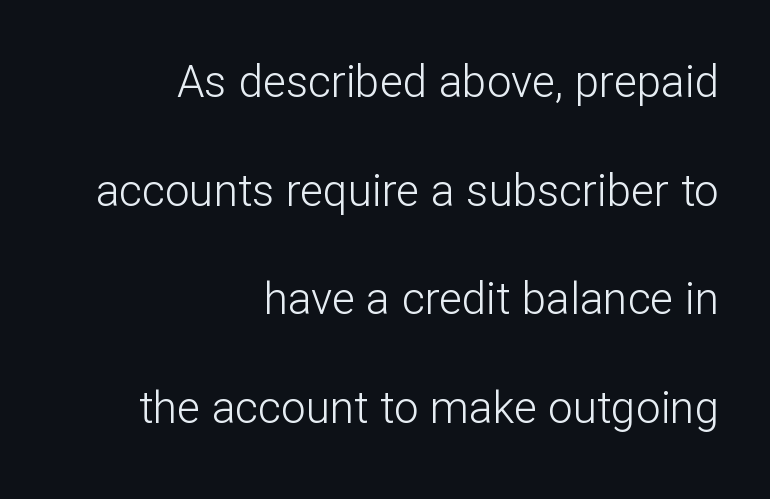
{"serif": "no", "italic": "no", "bold": "no", "weight": "light", "width": "normal", "stroke_contrast": "low", "x_height": "medium", "monospaced": "no", "underline": "no", "align": "right", "line_spacing": "loose", "line_spacing_ratio": 2.47, "letter_spacing": "normal", "letter_spacing_em": 0.0, "glyph_px": 44}
